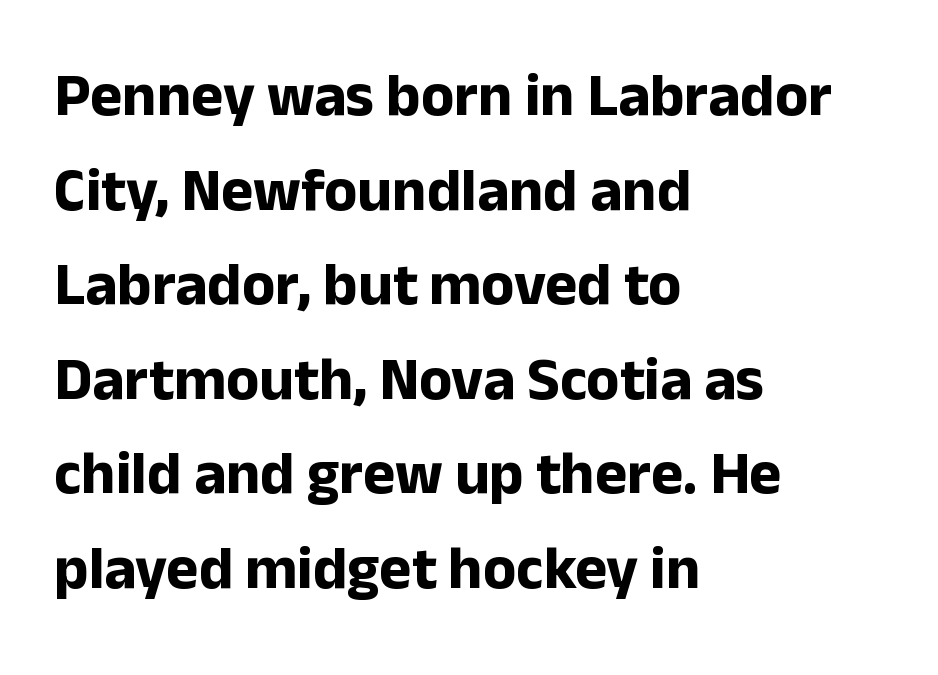
{"serif": "no", "italic": "no", "bold": "yes", "weight": "bold", "width": "normal", "stroke_contrast": "low", "x_height": "medium", "monospaced": "no", "underline": "no", "align": "left", "line_spacing": "normal", "line_spacing_ratio": 1.55, "letter_spacing": "normal", "letter_spacing_em": 0.0, "glyph_px": 61}
